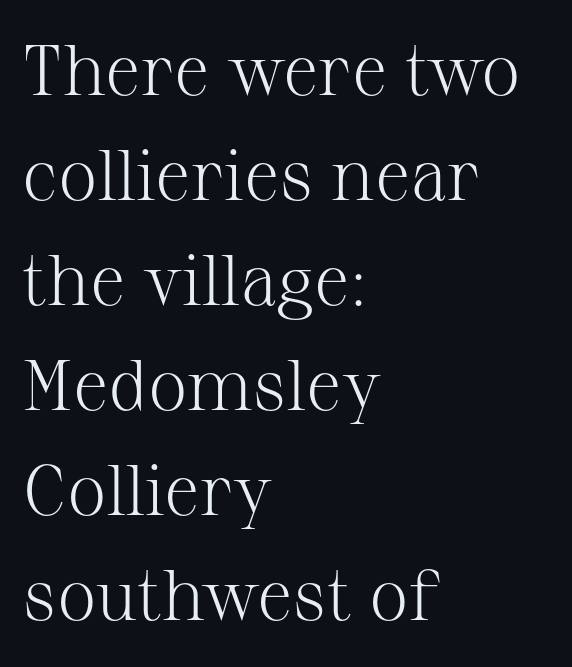
Q: Is the text bold? A: No.
Q: Is the text italic (slanted)? A: No, it is upright.
Q: Is the typeface a serif or a sans-serif typeface? A: Serif.
Q: Is the text underlined? A: No.
Q: How is the paragraph aligned? A: Left-aligned.
Q: Is the spacing between letters normal or unusually wide? A: Normal.
Q: Is the spacing between lines tight, normal or loose? A: Normal.
Q: Width (condensed, normal, or wide)? A: Normal.
Q: Stroke contrast? A: Medium.
Q: x-height? A: Medium.
Q: Monospaced? A: No.
